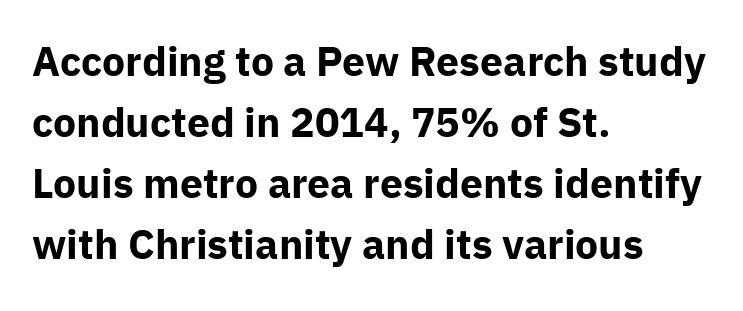
{"serif": "no", "italic": "no", "bold": "yes", "weight": "bold", "width": "normal", "stroke_contrast": "low", "x_height": "medium", "monospaced": "no", "underline": "no", "align": "left", "line_spacing": "normal", "line_spacing_ratio": 1.49, "letter_spacing": "normal", "letter_spacing_em": 0.0, "glyph_px": 41}
